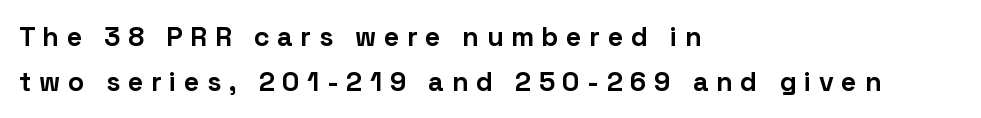
{"italic": "no", "bold": "yes", "underline": "no", "align": "left", "line_spacing": "normal", "line_spacing_ratio": 1.66, "letter_spacing": "wide", "letter_spacing_em": 0.28, "glyph_px": 27}
